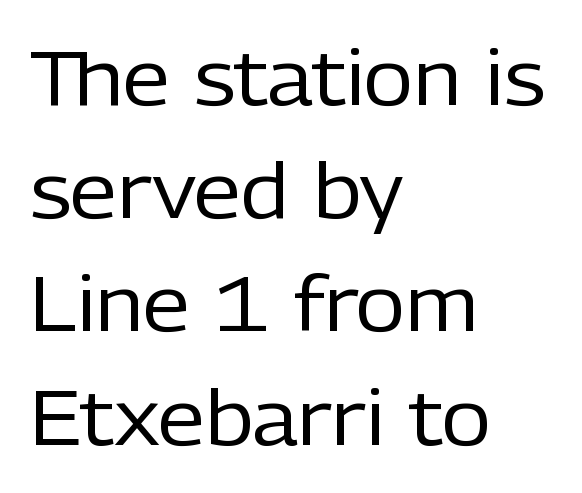
Q: Is the text bold? A: No.
Q: Is the text italic (slanted)? A: No, it is upright.
Q: Is the typeface a serif or a sans-serif typeface? A: Sans-serif.
Q: Is the text underlined? A: No.
Q: How is the paragraph aligned? A: Left-aligned.
Q: Is the spacing between letters normal or unusually wide? A: Normal.
Q: Is the spacing between lines tight, normal or loose? A: Normal.
Q: Width (condensed, normal, or wide)? A: Normal.
Q: Stroke contrast? A: Low.
Q: x-height? A: Medium.
Q: Monospaced? A: No.
